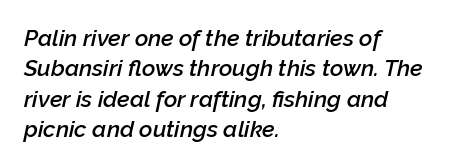
The image shows 23 px text type, italic (leaning right); set left-aligned, normal line spacing (1.32x), normal letter spacing, not underlined.
